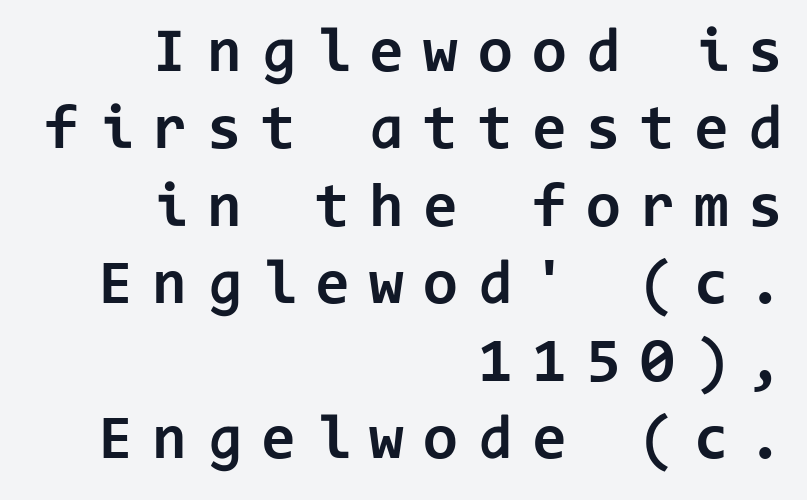
Stroke terminals: plain, sans-serif. Note the uniform advance width — an 'i' takes as much space as an 'm'. Stroke thickness is high; the sample reads as a true bold. The tracking jumps out immediately: characters are airy and widely separated. The zone under the glyphs is completely vacant. A flush-right, rag-left setting is used for this passage.
